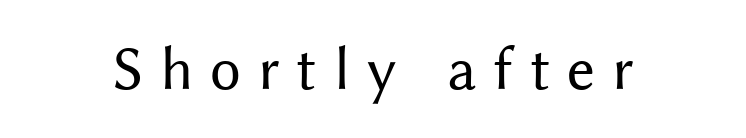
The image shows 62 px regular-weight sans-serif type, upright; set unusually wide letter spacing (+0.27 em), not underlined; medium stroke contrast and a medium x-height.
